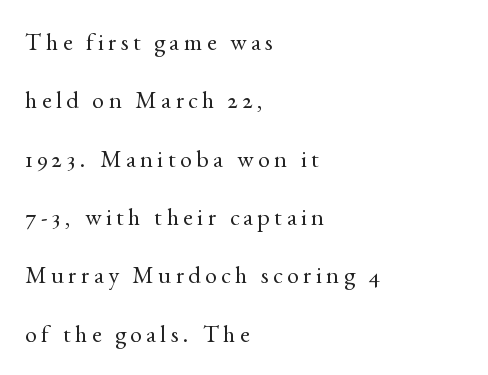
Q: Is the text bold? A: No.
Q: Is the text italic (slanted)? A: No, it is upright.
Q: Is the text underlined? A: No.
Q: How is the paragraph aligned? A: Left-aligned.
Q: Is the spacing between lines tight, normal or loose? A: Loose.
